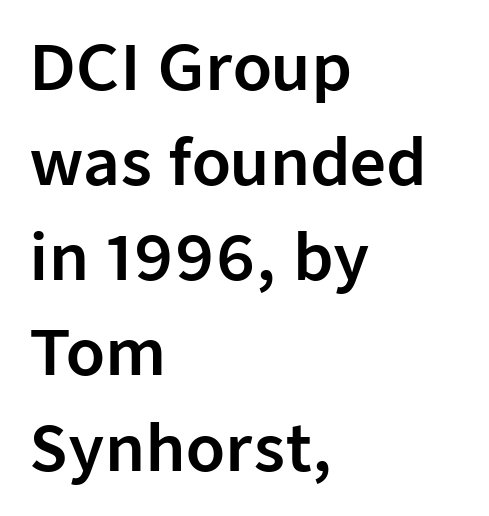
{"serif": "no", "italic": "no", "width": "normal", "stroke_contrast": "low", "x_height": "medium", "monospaced": "no", "underline": "no", "align": "left", "line_spacing": "normal", "line_spacing_ratio": 1.51, "letter_spacing": "normal", "letter_spacing_em": 0.0, "glyph_px": 63}
